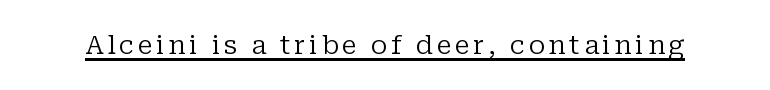
Notice how a bar underscores the lettering throughout. This is not heavy type; no bold has been used. The font's upright variant was chosen for this text.
